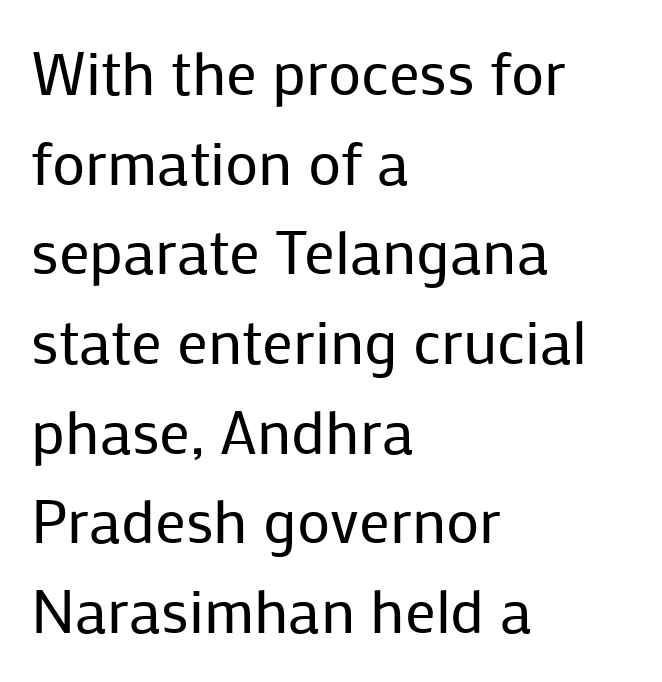
The image shows 61 px regular-weight sans-serif type, upright; set left-aligned, normal line spacing (1.47x), normal letter spacing, not underlined; low stroke contrast and a medium x-height.
